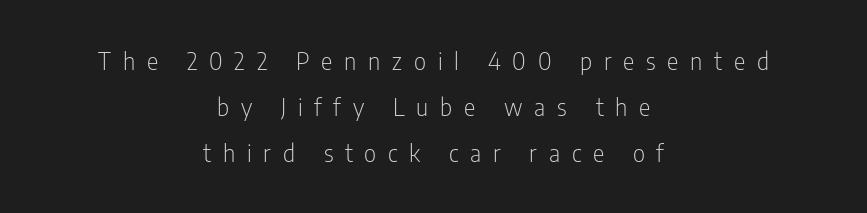
{"italic": "no", "bold": "no", "underline": "no", "align": "center", "line_spacing": "loose", "line_spacing_ratio": 1.91, "letter_spacing": "wide", "letter_spacing_em": 0.49, "glyph_px": 24}
